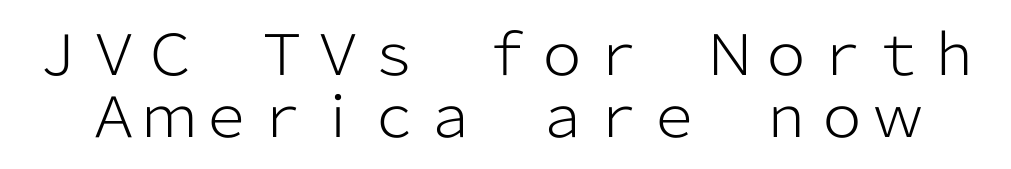
Q: Is the text bold? A: No.
Q: Is the text italic (slanted)? A: No, it is upright.
Q: Is the typeface a serif or a sans-serif typeface? A: Sans-serif.
Q: Is the text underlined? A: No.
Q: Is the spacing between letters normal or unusually wide? A: Normal.
Q: Is the spacing between lines tight, normal or loose? A: Tight.
Q: Width (condensed, normal, or wide)? A: Normal.
Q: Stroke contrast? A: Low.
Q: x-height? A: Medium.
Q: Monospaced? A: No.
